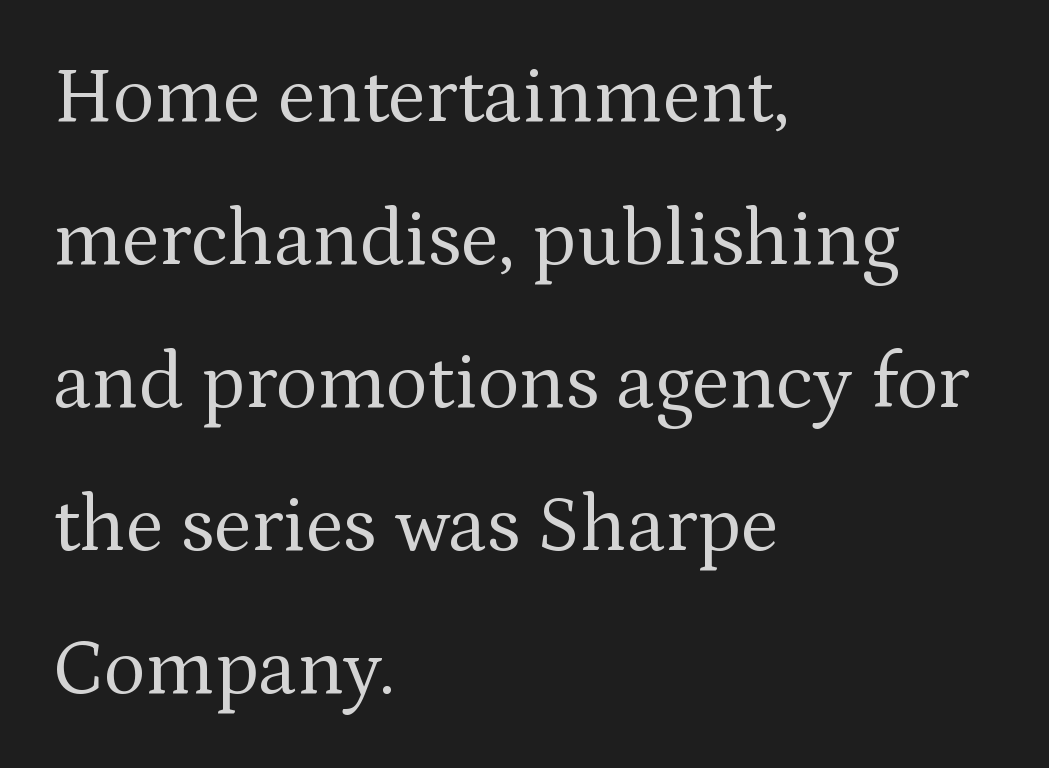
This sample uses plain, unmodified letter spacing. Heaviness? Minimal to ordinary, like unemphasized prose. In terms of letterform style, serifs are clearly present. The font's upright variant was chosen for this text.
